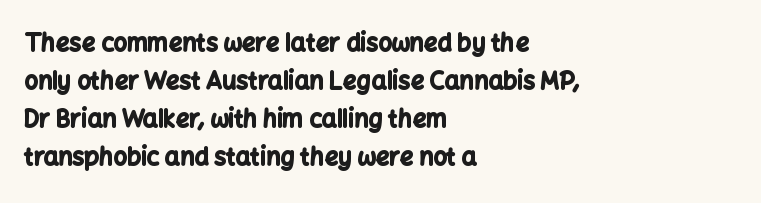
The image shows 24 px bold type, upright; set left-aligned, normal line spacing (1.58x), normal letter spacing, not underlined.
